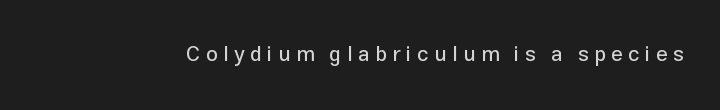
{"italic": "no", "underline": "no", "letter_spacing": "wide", "letter_spacing_em": 0.26, "glyph_px": 21}
